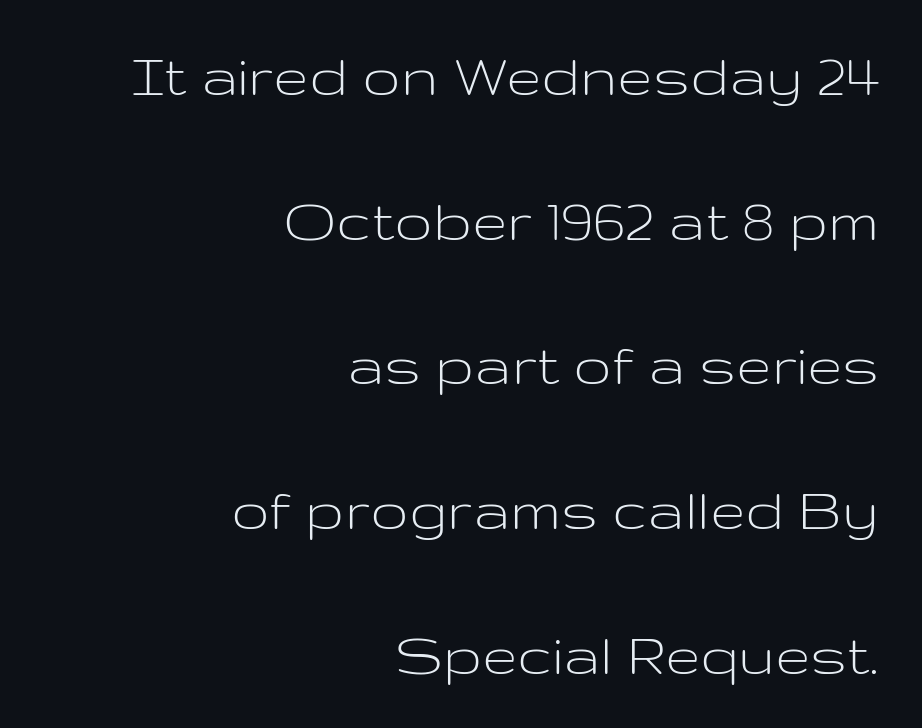
{"serif": "no", "italic": "no", "bold": "no", "weight": "light", "width": "wide", "stroke_contrast": "low", "x_height": "medium", "monospaced": "no", "underline": "no", "align": "right", "line_spacing": "loose", "line_spacing_ratio": 2.26, "letter_spacing": "normal", "letter_spacing_em": 0.0, "glyph_px": 64}
